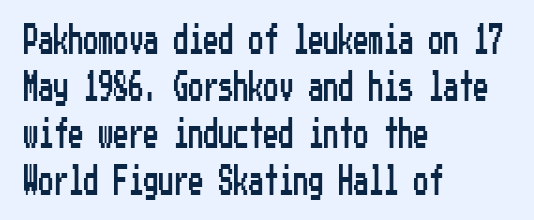
Q: Is the text italic (slanted)? A: No, it is upright.
Q: Is the typeface a serif or a sans-serif typeface? A: Sans-serif.
Q: Is the text underlined? A: No.
Q: How is the paragraph aligned? A: Left-aligned.
Q: Is the spacing between letters normal or unusually wide? A: Normal.
Q: Is the spacing between lines tight, normal or loose? A: Normal.
Q: Width (condensed, normal, or wide)? A: Condensed.
Q: Stroke contrast? A: Low.
Q: x-height? A: Medium.
